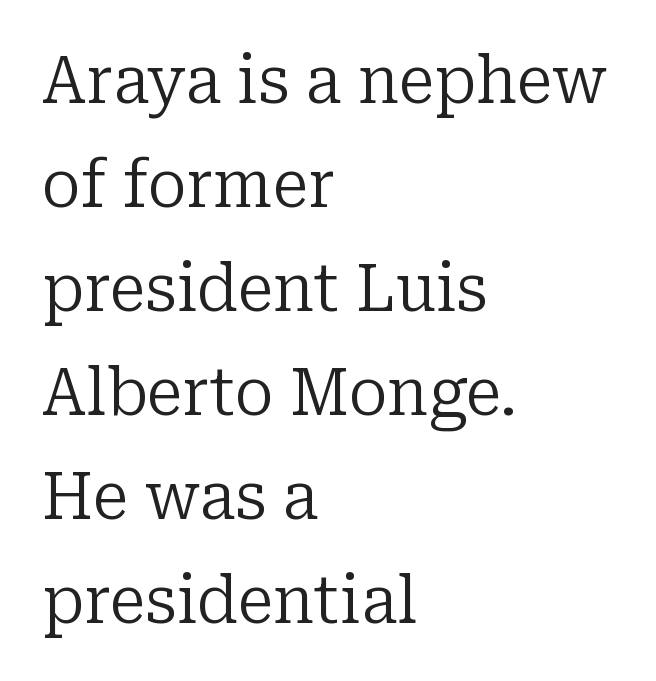
The image shows 65 px regular-weight serif type, upright; set left-aligned, normal line spacing (1.6x), normal letter spacing, not underlined; low stroke contrast and a medium x-height.
